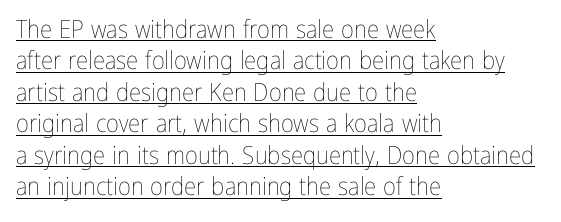
These lines keep a tight, regular rhythm from letter to letter. When letters stand straight like this, we call the style roman or upright. The block of text has a typical density, with ordinary space between rows. Each stroke keeps to a modest, everyday thickness or less. In CSS terms this would be text-align: left. Glance below the letters and you will spot a drawn line.
